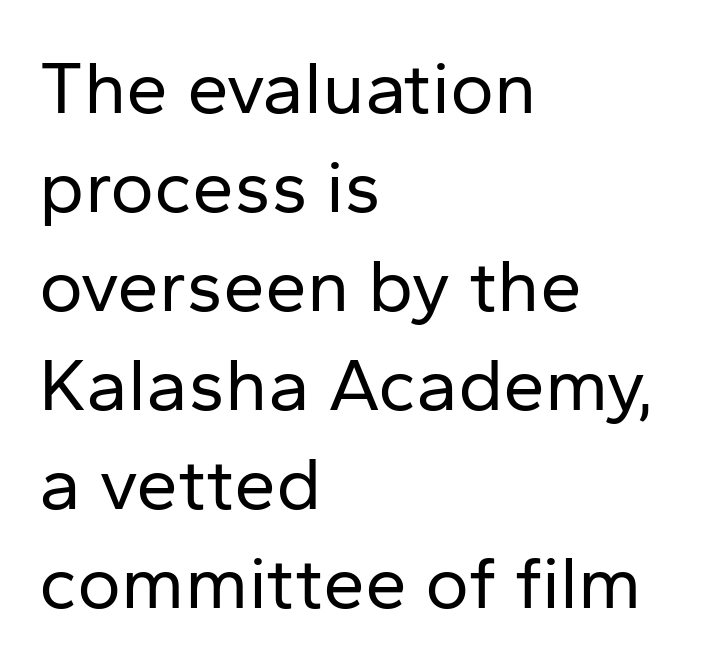
{"serif": "no", "italic": "no", "bold": "no", "weight": "regular", "width": "normal", "stroke_contrast": "low", "x_height": "medium", "monospaced": "no", "underline": "no", "align": "left", "line_spacing": "normal", "line_spacing_ratio": 1.32, "letter_spacing": "normal", "letter_spacing_em": 0.0, "glyph_px": 75}
